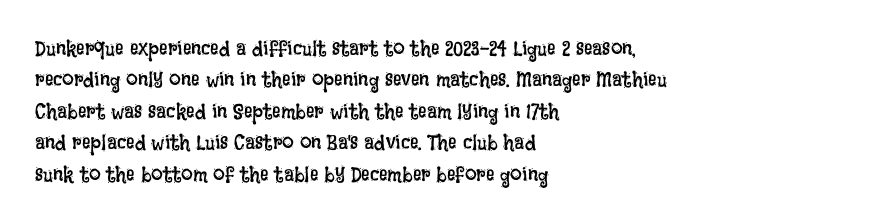
Q: Is the text bold? A: No.
Q: Is the text italic (slanted)? A: No, it is upright.
Q: Is the text underlined? A: No.
Q: How is the paragraph aligned? A: Left-aligned.
Q: Is the spacing between letters normal or unusually wide? A: Normal.
Q: Is the spacing between lines tight, normal or loose? A: Normal.
